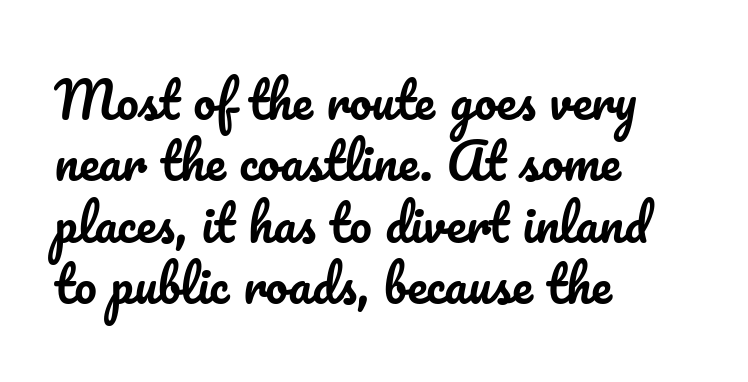
Q: Is the text italic (slanted)? A: Yes.
Q: Is the text underlined? A: No.
Q: How is the paragraph aligned? A: Left-aligned.
Q: Is the spacing between letters normal or unusually wide? A: Normal.
Q: Width (condensed, normal, or wide)? A: Normal.
Q: Stroke contrast? A: Low.
Q: x-height? A: Small.
Q: Monospaced? A: No.
